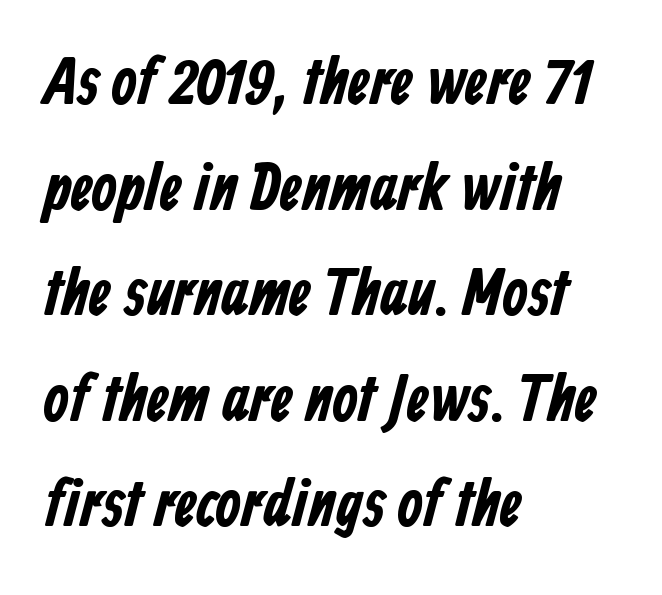
{"serif": "no", "bold": "yes", "weight": "bold", "width": "condensed", "stroke_contrast": "low", "x_height": "medium", "monospaced": "no", "underline": "no", "align": "left", "line_spacing": "normal", "line_spacing_ratio": 1.6, "letter_spacing": "normal", "letter_spacing_em": 0.0, "glyph_px": 66}
